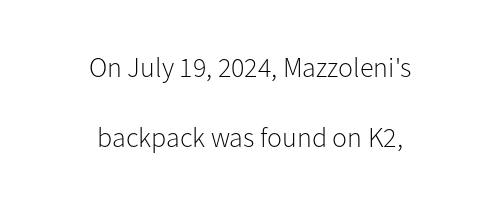
The image shows 28 px light sans-serif type, upright; set centered, loose line spacing (2.49x), normal letter spacing, not underlined; low stroke contrast and a medium x-height.
